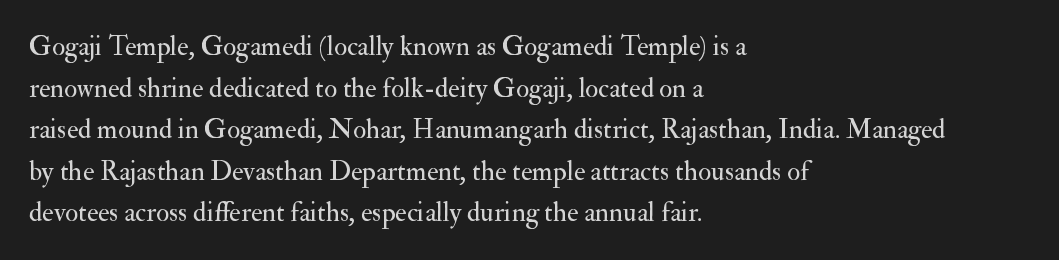
Q: Is the text bold? A: No.
Q: Is the text italic (slanted)? A: No, it is upright.
Q: Is the text underlined? A: No.
Q: How is the paragraph aligned? A: Left-aligned.
Q: Is the spacing between letters normal or unusually wide? A: Normal.
Q: Is the spacing between lines tight, normal or loose? A: Normal.
